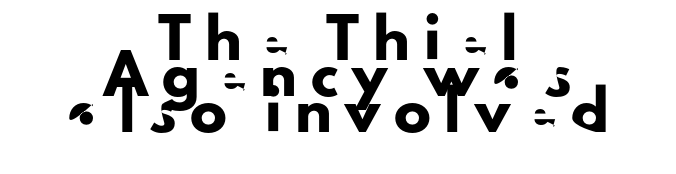
{"serif": "no", "italic": "no", "width": "normal", "stroke_contrast": "low", "x_height": "small", "monospaced": "no", "underline": "no", "align": "center", "line_spacing": "tight", "line_spacing_ratio": 0.97, "letter_spacing": "wide", "letter_spacing_em": 0.37, "glyph_px": 37}
